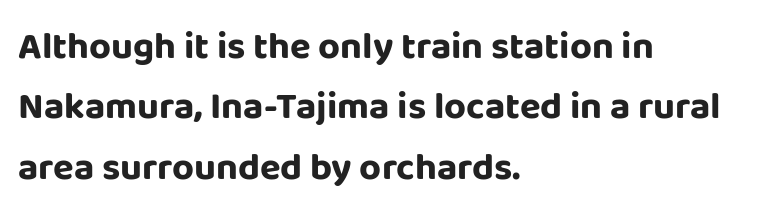
The image shows 38 px bold sans-serif type, upright; set left-aligned, normal line spacing (1.59x), normal letter spacing, not underlined; low stroke contrast and a large x-height.
